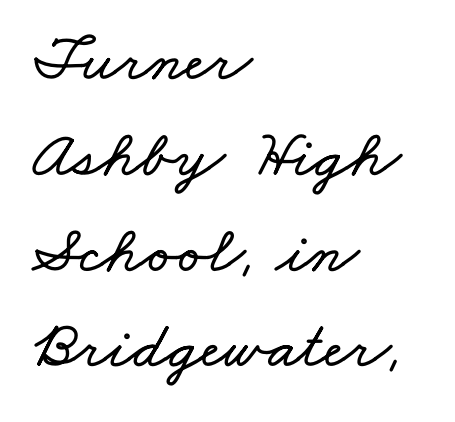
The image shows 67 px wide type; set left-aligned, normal line spacing (1.43x), normal letter spacing, not underlined; low stroke contrast and a small x-height.
